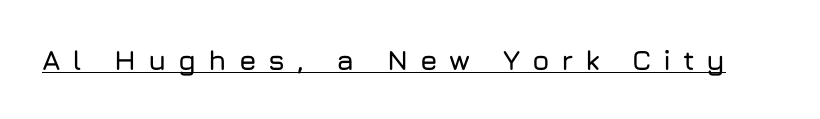
{"serif": "no", "italic": "no", "width": "normal", "stroke_contrast": "low", "x_height": "medium", "monospaced": "no", "underline": "yes", "letter_spacing": "wide", "letter_spacing_em": 0.42, "glyph_px": 28}
